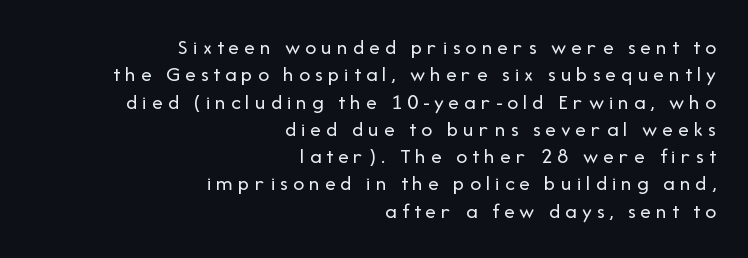
{"italic": "no", "bold": "no", "underline": "no", "align": "right", "line_spacing_ratio": 1.24, "letter_spacing": "wide", "letter_spacing_em": 0.22, "glyph_px": 22}
